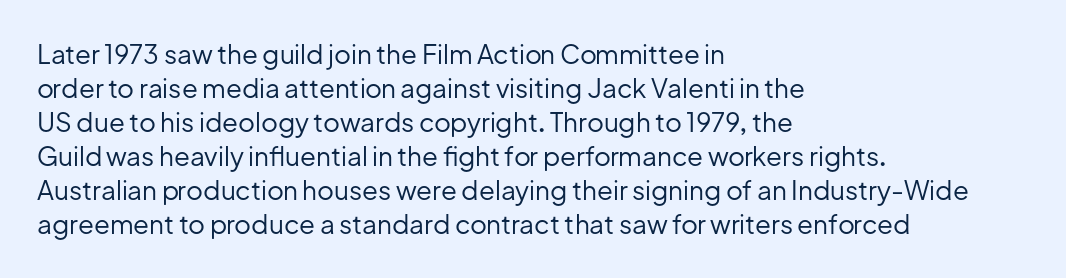
The image shows 26 px text type, upright; set left-aligned, normal line spacing (1.31x), normal letter spacing, not underlined.
